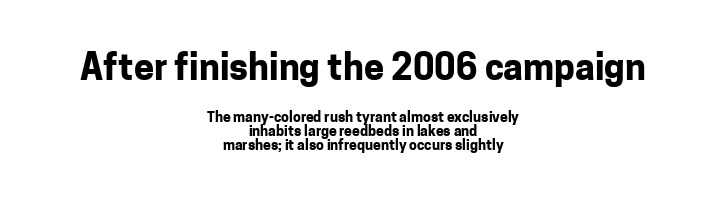
Compared with typical body copy, the letter spacing here is the same. A typesetter would call this leading minimal, almost set solid. Decoration check: the copy has no underline. The text was rendered using a sans face with plain stroke endings.
